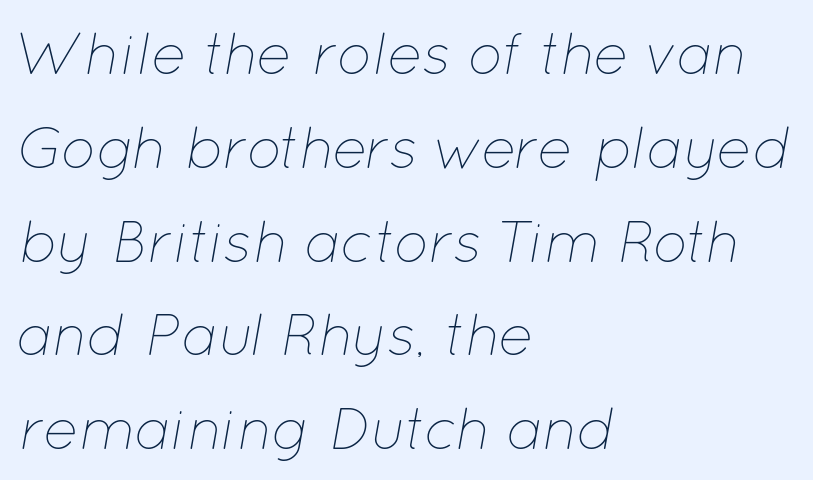
{"italic": "yes", "lean": "right", "slant_degrees": 12, "bold": "no", "weight": "thin", "width": "normal", "stroke_contrast": "low", "x_height": "medium", "monospaced": "no", "underline": "no", "align": "left", "line_spacing": "normal", "line_spacing_ratio": 1.59, "letter_spacing": "normal", "letter_spacing_em": 0.0, "glyph_px": 59}
